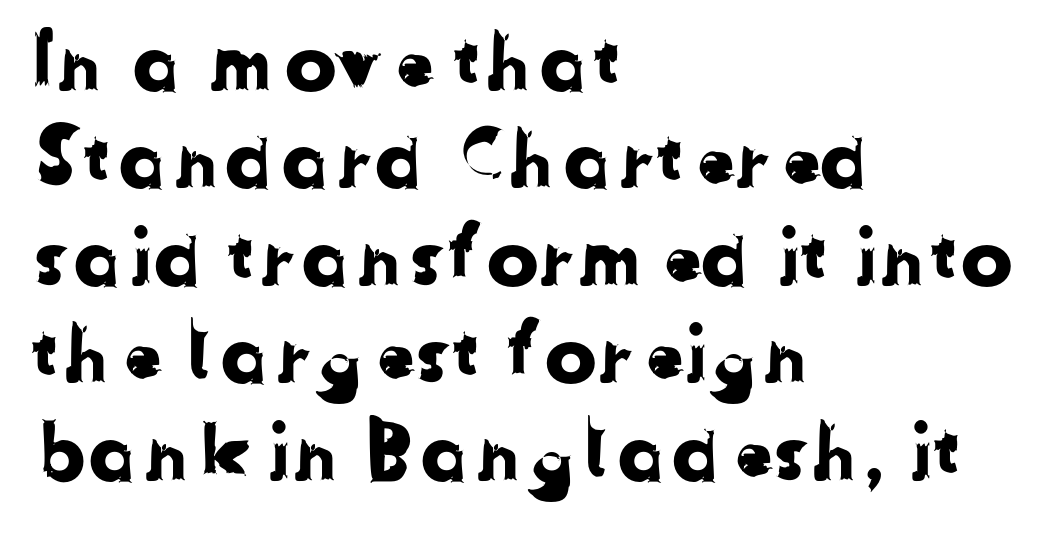
The image shows 78 px sans-serif type; set left-aligned, normal line spacing (1.25x), normal letter spacing, not underlined; low stroke contrast and a medium x-height.
